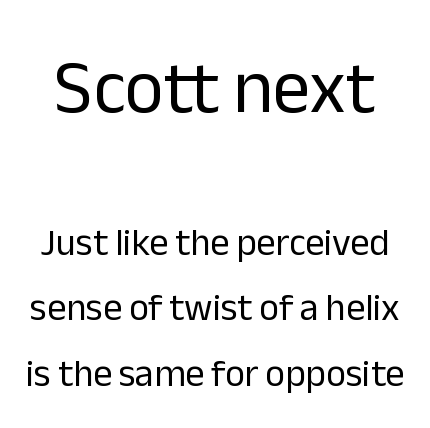
Q: Is the text bold? A: No.
Q: Is the text italic (slanted)? A: No, it is upright.
Q: Is the typeface a serif or a sans-serif typeface? A: Sans-serif.
Q: Is the text underlined? A: No.
Q: Is the spacing between letters normal or unusually wide? A: Normal.
Q: Which block of text is set in a larger size, the first (top) or the second (bottom)? A: The first (top) one.
Q: Width (condensed, normal, or wide)? A: Normal.
Q: Stroke contrast? A: Low.
Q: x-height? A: Medium.
Q: Monospaced? A: No.
